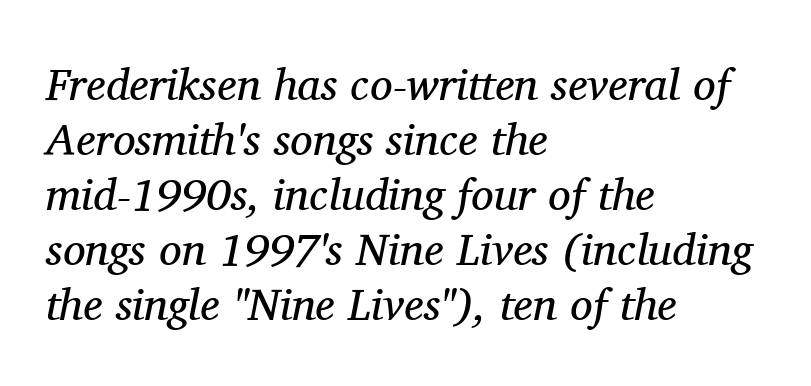
Q: Is the text bold? A: No.
Q: Is the text italic (slanted)? A: Yes, it leans right by about 11 degrees.
Q: Is the typeface a serif or a sans-serif typeface? A: Serif.
Q: Is the text underlined? A: No.
Q: How is the paragraph aligned? A: Left-aligned.
Q: Is the spacing between letters normal or unusually wide? A: Normal.
Q: Width (condensed, normal, or wide)? A: Normal.
Q: Stroke contrast? A: Medium.
Q: x-height? A: Medium.
Q: Monospaced? A: No.
